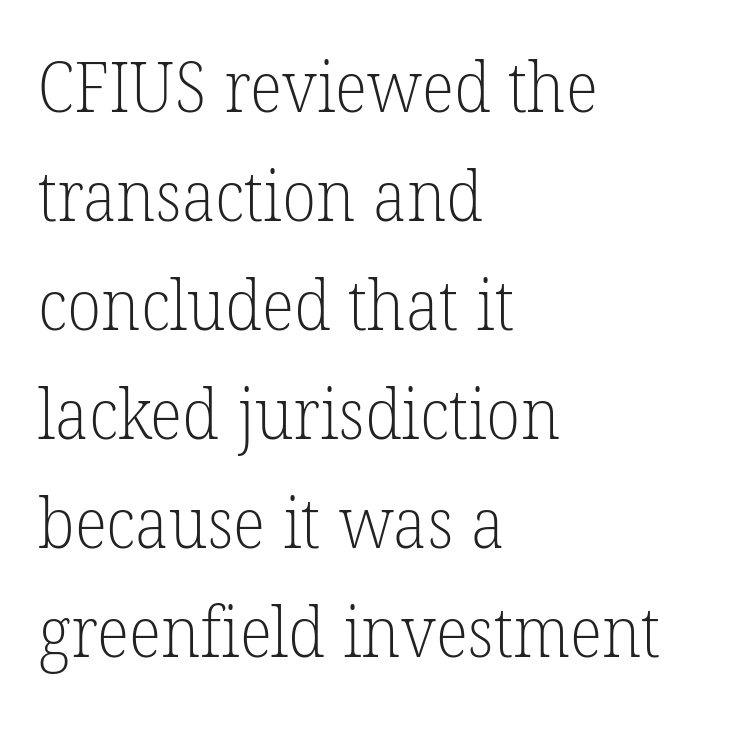
Q: Is the text bold? A: No.
Q: Is the typeface a serif or a sans-serif typeface? A: Serif.
Q: Is the text underlined? A: No.
Q: How is the paragraph aligned? A: Left-aligned.
Q: Is the spacing between letters normal or unusually wide? A: Normal.
Q: Is the spacing between lines tight, normal or loose? A: Normal.
Q: Width (condensed, normal, or wide)? A: Normal.
Q: Stroke contrast? A: Low.
Q: x-height? A: Medium.
Q: Monospaced? A: No.
